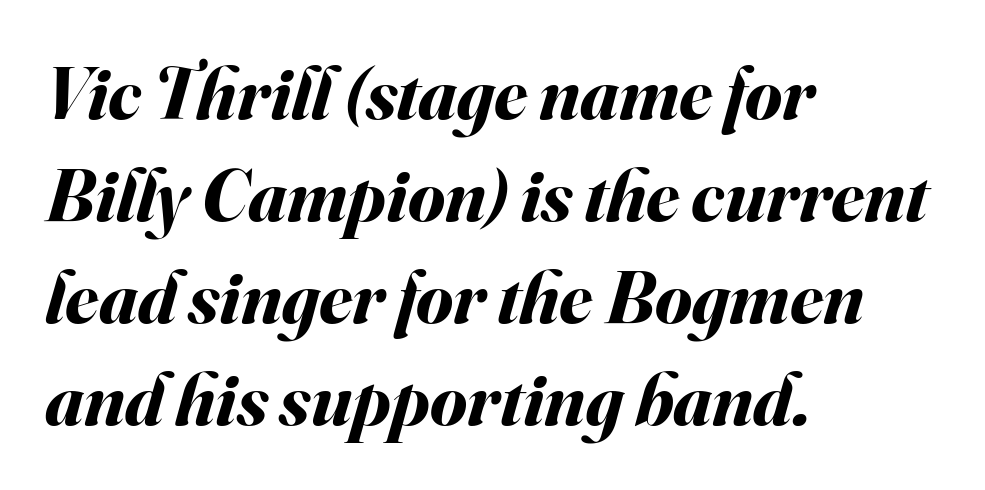
How are the letters spaced? Ordinarily, with no added tracking. Looks like regular typesetting: each glyph gets only the width it needs. The face used here has a pronounced slope to its letters. What's the leading like? Ordinary, nothing unusual. The lines are quadded left. The words here are not underlined.
